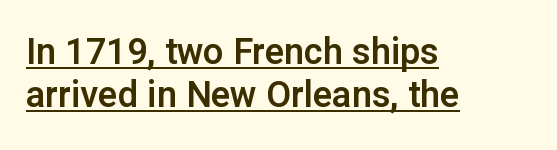
{"serif": "no", "italic": "no", "width": "normal", "stroke_contrast": "low", "x_height": "medium", "monospaced": "no", "underline": "yes", "align": "left", "line_spacing_ratio": 1.2, "letter_spacing": "normal", "letter_spacing_em": 0.0, "glyph_px": 36}
